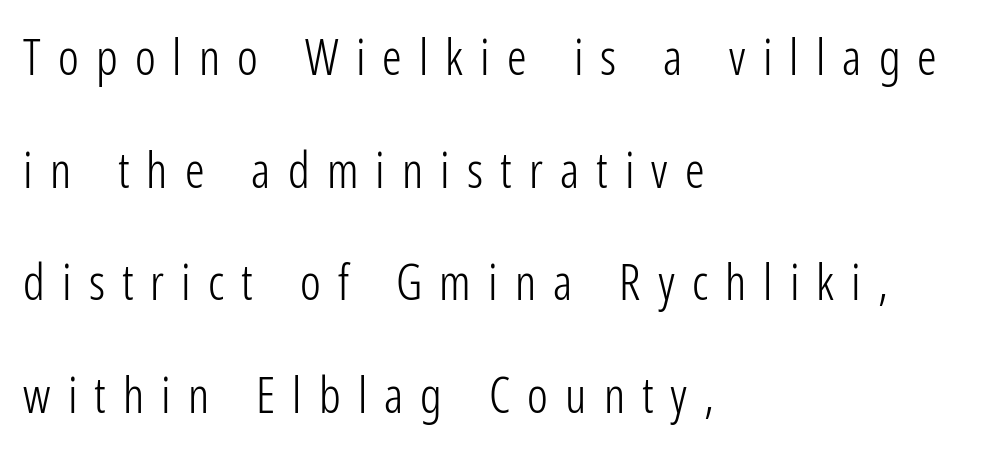
This is not heavy type; no bold has been used. This sample has the flowing, uneven cadence of proportional lettering. Nobody drew a line under any word here. Each word looks stretched out because of the extra space between its letters.
